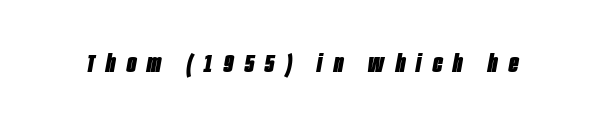
{"italic": "yes", "lean": "right", "slant_degrees": 10, "bold": "yes", "underline": "no", "letter_spacing": "wide", "letter_spacing_em": 0.46, "glyph_px": 25}
